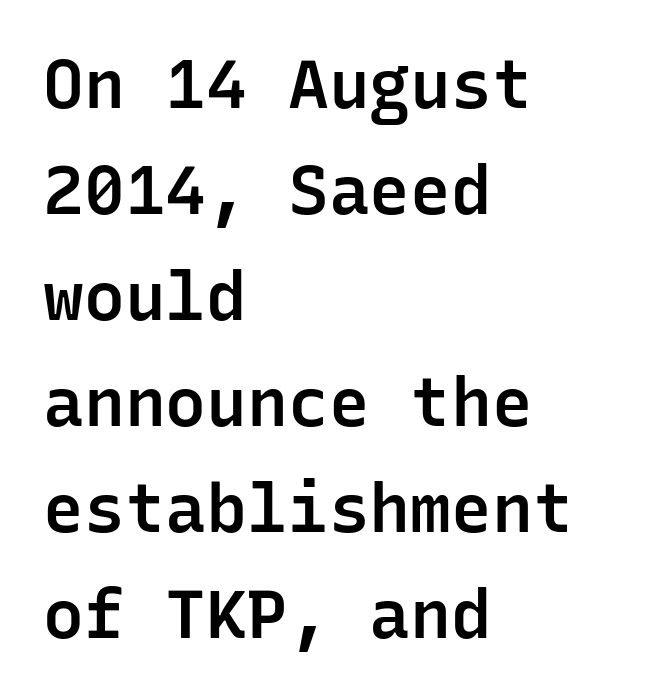
The image shows 68 px semibold sans-serif type, upright, monospaced; set left-aligned, normal line spacing (1.56x), normal letter spacing, not underlined; low stroke contrast and a medium x-height.
